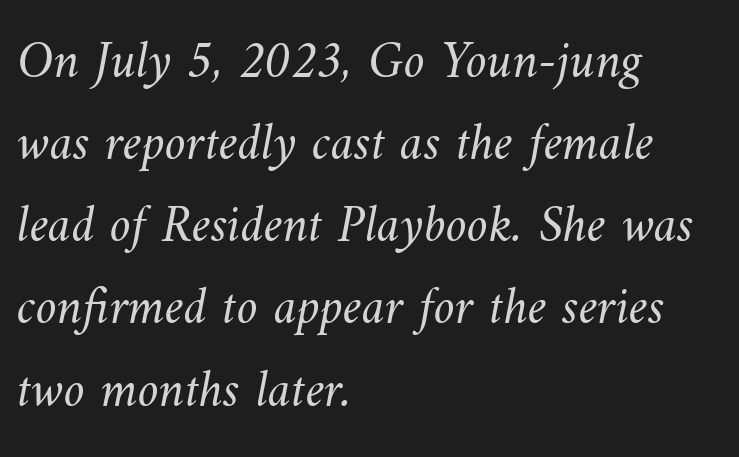
Q: Is the text bold? A: No.
Q: Is the text underlined? A: No.
Q: How is the paragraph aligned? A: Left-aligned.
Q: Is the spacing between letters normal or unusually wide? A: Normal.
Q: Is the spacing between lines tight, normal or loose? A: Normal.
Q: Width (condensed, normal, or wide)? A: Normal.
Q: Stroke contrast? A: Medium.
Q: x-height? A: Small.
Q: Monospaced? A: No.
